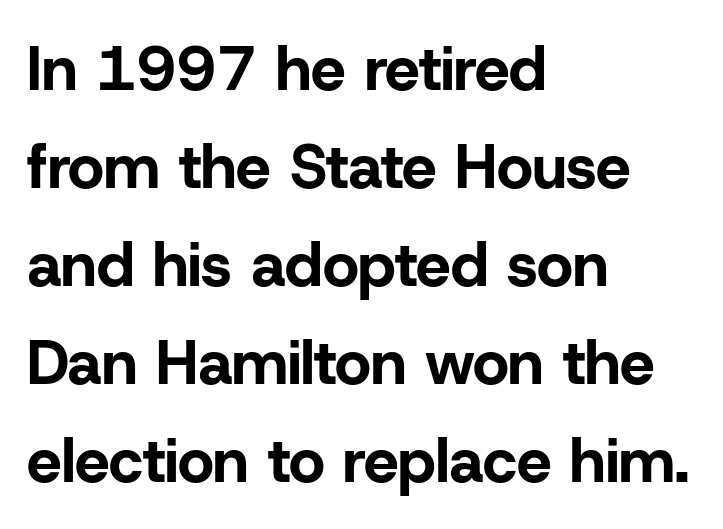
Q: Is the text bold? A: Yes.
Q: Is the text italic (slanted)? A: No, it is upright.
Q: Is the typeface a serif or a sans-serif typeface? A: Sans-serif.
Q: Is the text underlined? A: No.
Q: How is the paragraph aligned? A: Left-aligned.
Q: Is the spacing between letters normal or unusually wide? A: Normal.
Q: Is the spacing between lines tight, normal or loose? A: Normal.
Q: Width (condensed, normal, or wide)? A: Normal.
Q: Stroke contrast? A: Low.
Q: x-height? A: Medium.
Q: Monospaced? A: No.
